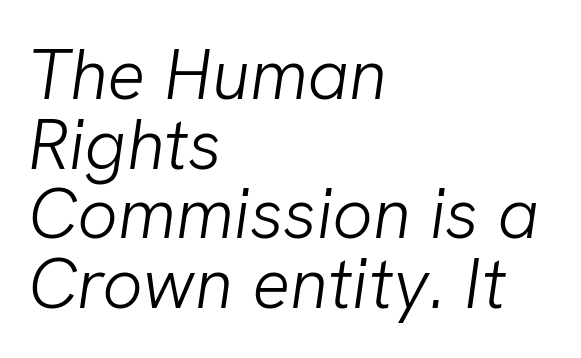
{"serif": "no", "bold": "no", "weight": "light", "width": "normal", "stroke_contrast": "low", "x_height": "medium", "monospaced": "no", "underline": "no", "align": "left", "line_spacing": "tight", "line_spacing_ratio": 0.98, "letter_spacing": "normal", "letter_spacing_em": 0.0, "glyph_px": 71}
